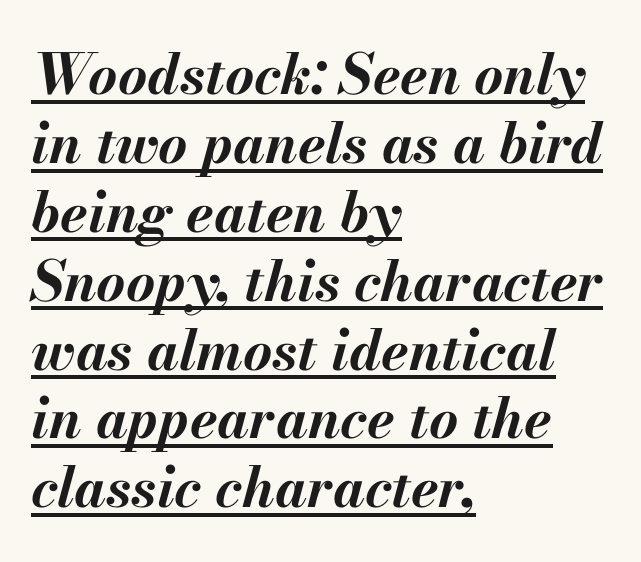
Heft: maximum for text — a bold. The paragraph shown leans on its left margin. The letters advance in unequal steps, a hallmark of proportional type. These lines keep a tight, regular rhythm from letter to letter. Slanted lettering throughout. Honestly, the underline is the first thing you notice here.
